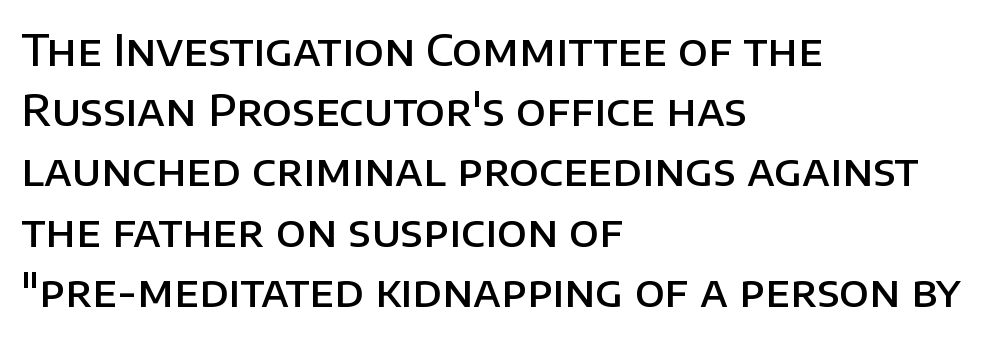
Q: Is the text bold? A: Semi-bold.
Q: Is the text italic (slanted)? A: No, it is upright.
Q: Is the typeface a serif or a sans-serif typeface? A: Sans-serif.
Q: Is the text underlined? A: No.
Q: How is the paragraph aligned? A: Left-aligned.
Q: Is the spacing between letters normal or unusually wide? A: Normal.
Q: Is the spacing between lines tight, normal or loose? A: Normal.
Q: Width (condensed, normal, or wide)? A: Normal.
Q: Stroke contrast? A: Low.
Q: x-height? A: Large.
Q: Monospaced? A: No.
